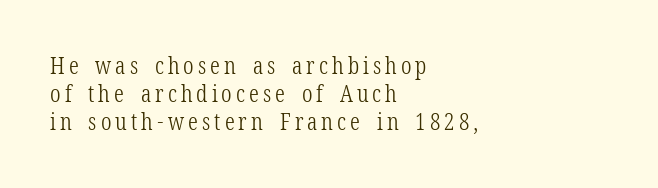
Has an underline been added? It has not. Horizontally, the lines are justified to the leading edge only. Weight: not bold — regular or lighter. Characters remain perfectly vertical along every line.
